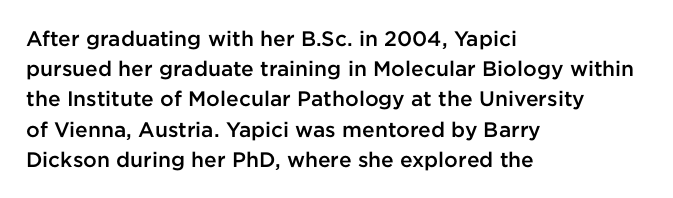
{"italic": "no", "bold": "semi", "underline": "no", "align": "left", "line_spacing": "normal", "line_spacing_ratio": 1.44, "letter_spacing": "normal", "letter_spacing_em": 0.0, "glyph_px": 21}
